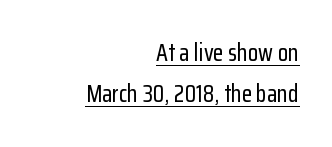
{"italic": "no", "underline": "yes", "align": "right", "line_spacing_ratio": 1.71, "letter_spacing": "normal", "letter_spacing_em": 0.0, "glyph_px": 24}
